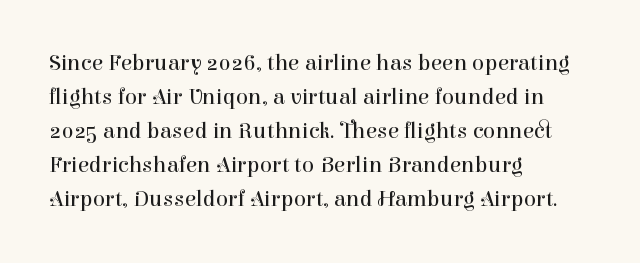
The type sits square on the baseline with zero lean. Stem width sits at or under what a default text font uses. Horizontally, the lines are justified to the leading edge only. This sample keeps an unexceptional amount of space between lines. The space beneath each line is pristine and unruled. There is no visible air inserted between adjacent glyphs.
